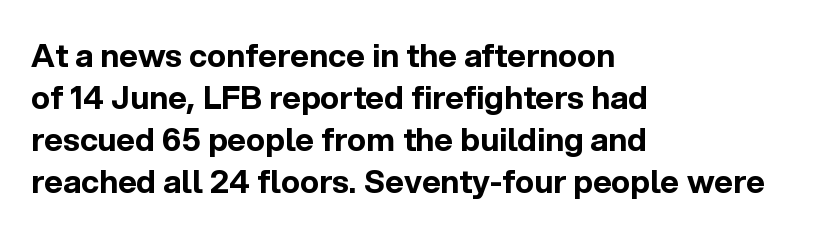
The image shows 32 px bold sans-serif type, upright; set left-aligned, normal line spacing (1.31x), normal letter spacing, not underlined; a medium x-height.
